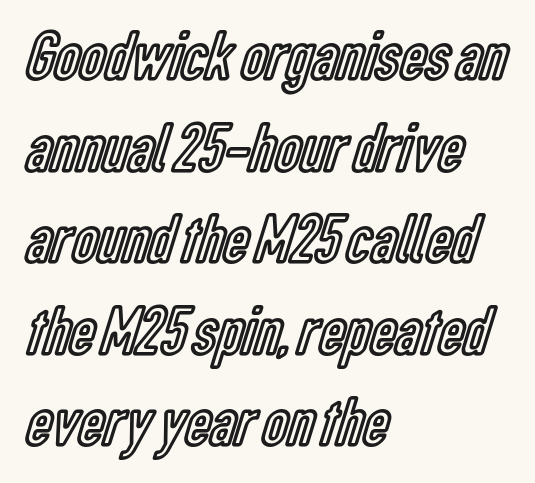
The image shows 71 px condensed type; set left-aligned, normal line spacing (1.29x), normal letter spacing, not underlined; a medium x-height.
